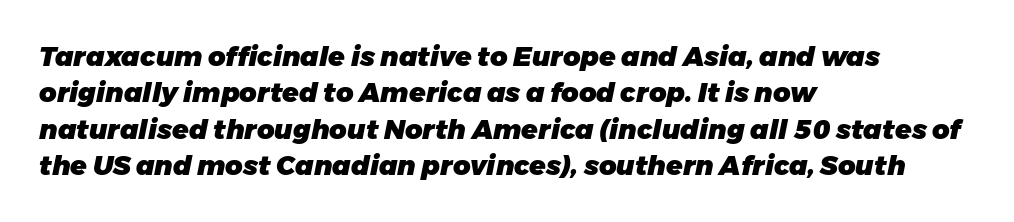
The line-height multiplier appears to be the usual default. Rule under the text: the space is simply empty. Italic: yes, the glyphs are oblique. Horizontally, the lines are justified to the leading edge only.
